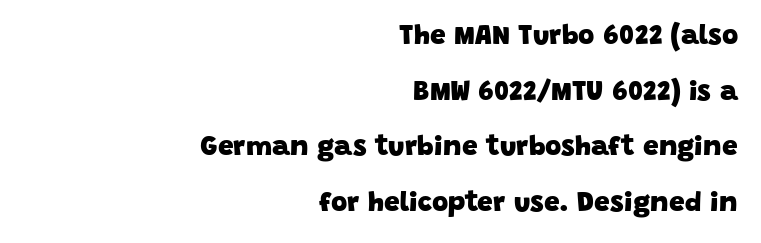
{"serif": "no", "bold": "yes", "weight": "heavy", "width": "normal", "stroke_contrast": "low", "x_height": "large", "monospaced": "no", "underline": "no", "align": "right", "line_spacing": "loose", "line_spacing_ratio": 1.99, "letter_spacing": "normal", "letter_spacing_em": 0.0, "glyph_px": 28}
